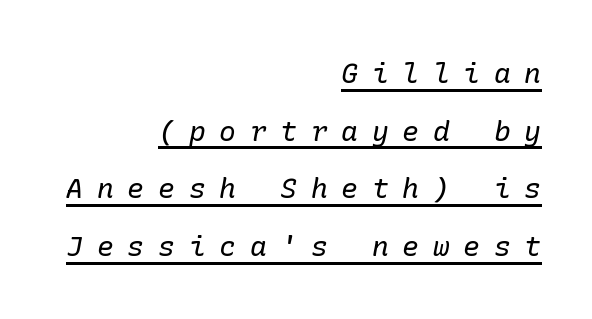
The image shows 28 px regular-weight type, italic (leaning right); set right-aligned, loose line spacing (2.06x), unusually wide letter spacing (+0.49 em), underlined; low stroke contrast and a medium x-height.
